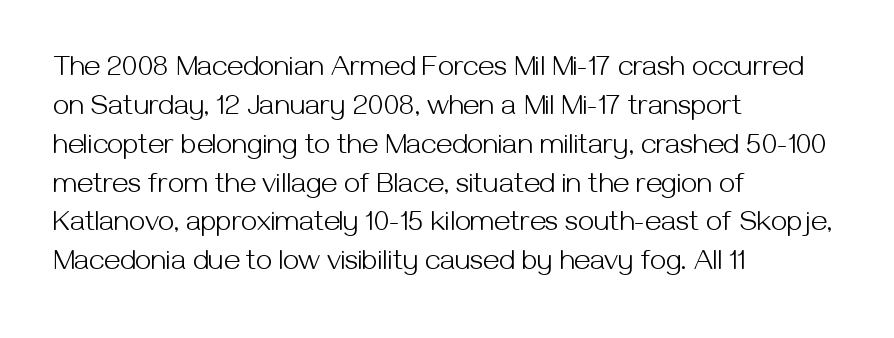
Unlike a traditional serif, this face leaves its strokes unadorned. No word sits above an underline. Spacing verdict: proportional, widths tailored to each character. The letters sit at their default tracking, neither squeezed nor spread. The text block is weighted toward the left margin, trailing off unevenly rightward.
